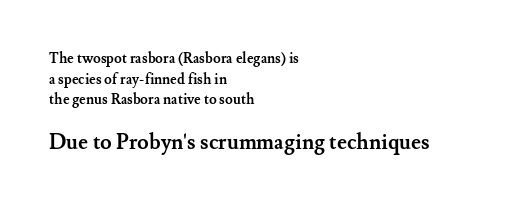
Underline: absent. Reading top to bottom, the characters get bigger at the block break. Students, note that the glyphs here touch the page at normal intervals. Typographic density is high because the face is bold. Left-aligned paragraph, ragged on the right.
